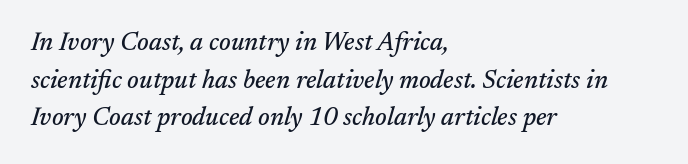
Rule under the text: the space is simply empty. Is the letter spacing exaggerated? No — it looks like the ordinary default. Where is the straight margin? On the left. In terms of posture, this sample is oblique. This block has exactly the height ordinary leading produces.
